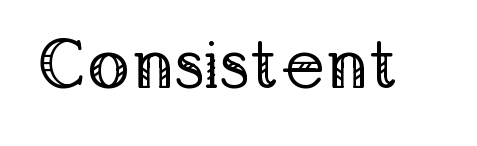
The image shows 71 px regular-weight serif type, upright; set normal letter spacing, not underlined; low stroke contrast and a medium x-height.
